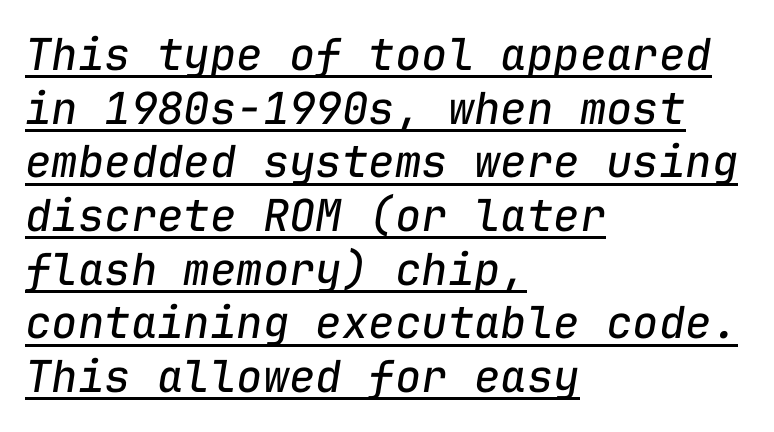
The image shows 44 px regular-weight type, italic (leaning right), monospaced; set left-aligned, line spacing 1.22x, normal letter spacing, underlined; low stroke contrast and a medium x-height.
